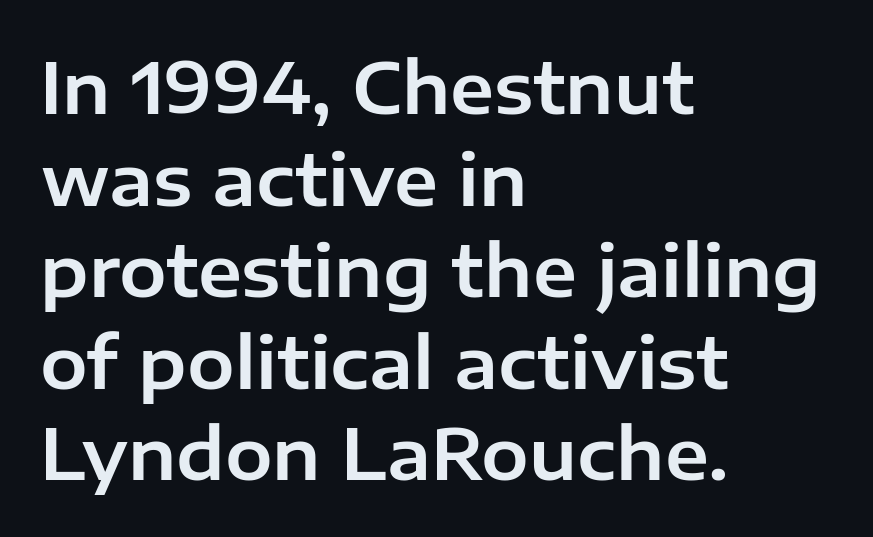
Q: Is the text italic (slanted)? A: No, it is upright.
Q: Is the typeface a serif or a sans-serif typeface? A: Sans-serif.
Q: Is the text underlined? A: No.
Q: How is the paragraph aligned? A: Left-aligned.
Q: Is the spacing between letters normal or unusually wide? A: Normal.
Q: Is the spacing between lines tight, normal or loose? A: Normal.
Q: Width (condensed, normal, or wide)? A: Normal.
Q: Stroke contrast? A: Low.
Q: x-height? A: Medium.
Q: Monospaced? A: No.
